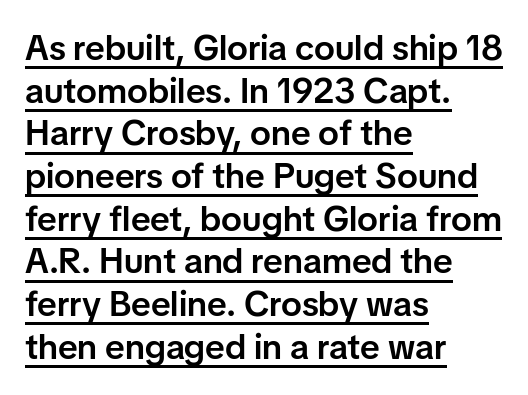
The image shows 35 px semibold sans-serif type, upright; set left-aligned, line spacing 1.22x, normal letter spacing, underlined; low stroke contrast and a medium x-height.
